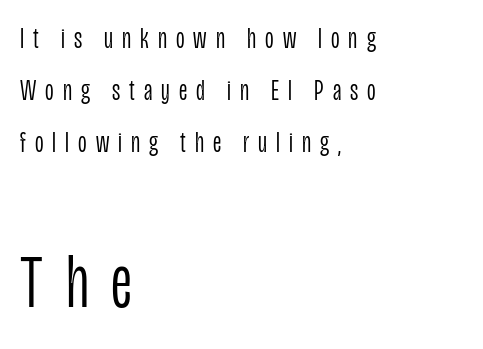
The image shows 76 px light, condensed sans-serif type, upright; set left-aligned, line spacing 1.73x, unusually wide letter spacing (+0.3 em), not underlined; the second (bottom) block is 2.53x larger; low stroke contrast and a large x-height.
